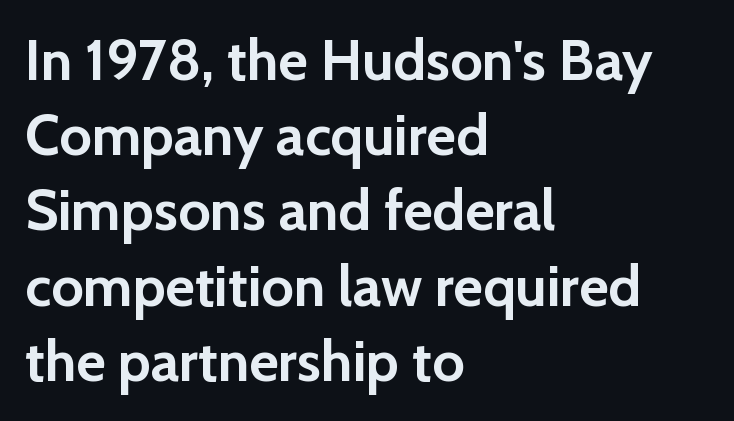
Q: Is the text bold? A: Yes.
Q: Is the text italic (slanted)? A: No, it is upright.
Q: Is the typeface a serif or a sans-serif typeface? A: Sans-serif.
Q: Is the text underlined? A: No.
Q: How is the paragraph aligned? A: Left-aligned.
Q: Is the spacing between letters normal or unusually wide? A: Normal.
Q: Is the spacing between lines tight, normal or loose? A: Normal.
Q: Width (condensed, normal, or wide)? A: Normal.
Q: Stroke contrast? A: Low.
Q: x-height? A: Medium.
Q: Monospaced? A: No.
